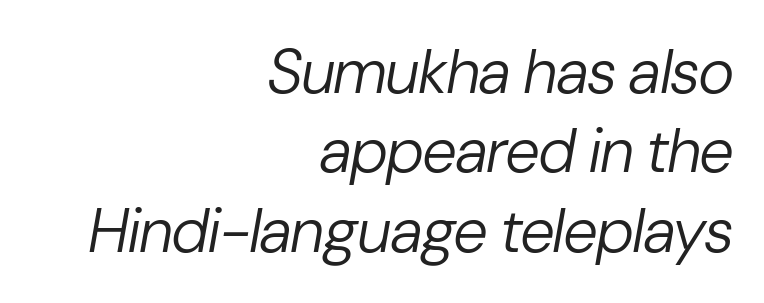
{"italic": "yes", "lean": "right", "slant_degrees": 10, "bold": "no", "weight": "regular", "width": "normal", "stroke_contrast": "low", "x_height": "medium", "monospaced": "no", "underline": "no", "align": "right", "line_spacing": "normal", "line_spacing_ratio": 1.28, "letter_spacing": "normal", "letter_spacing_em": 0.0, "glyph_px": 62}
